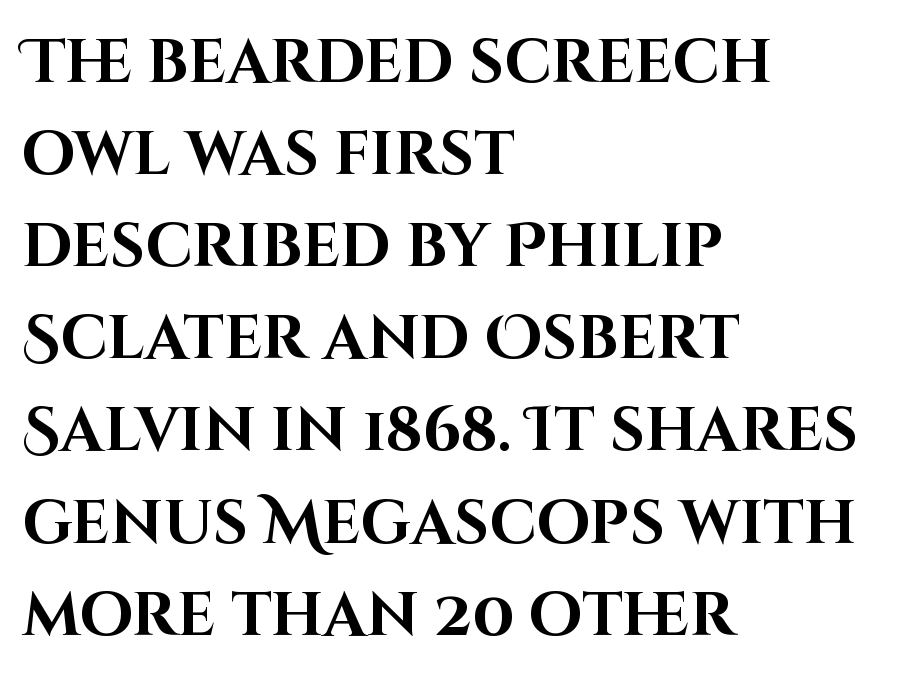
{"serif": "no", "italic": "no", "bold": "yes", "weight": "bold", "width": "normal", "stroke_contrast": "high", "x_height": "large", "monospaced": "no", "underline": "no", "align": "left", "line_spacing": "normal", "line_spacing_ratio": 1.51, "letter_spacing": "normal", "letter_spacing_em": 0.0, "glyph_px": 61}
